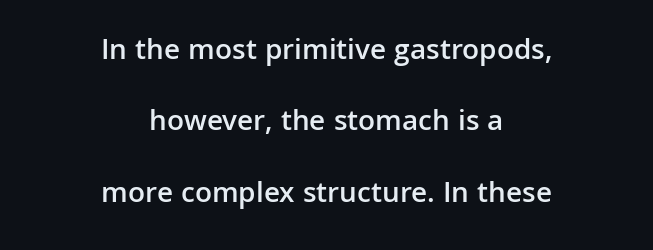
Q: Is the text bold? A: Semi-bold.
Q: Is the text italic (slanted)? A: No, it is upright.
Q: Is the typeface a serif or a sans-serif typeface? A: Sans-serif.
Q: Is the text underlined? A: No.
Q: How is the paragraph aligned? A: Centered.
Q: Is the spacing between letters normal or unusually wide? A: Normal.
Q: Is the spacing between lines tight, normal or loose? A: Loose.
Q: Width (condensed, normal, or wide)? A: Normal.
Q: Stroke contrast? A: Low.
Q: x-height? A: Medium.
Q: Monospaced? A: No.
